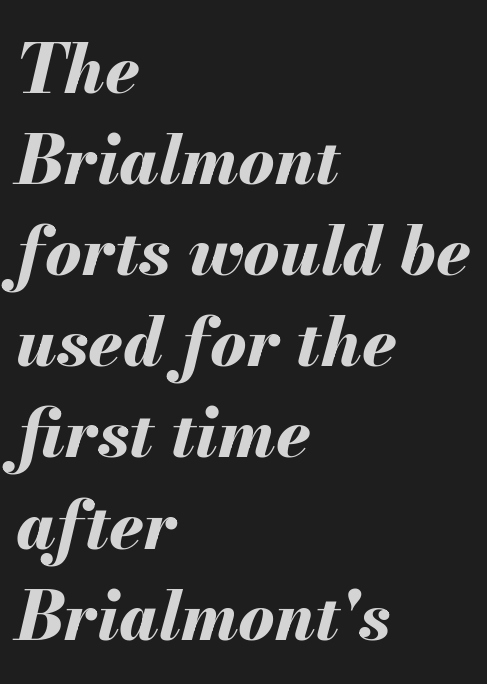
Q: Is the text bold? A: Yes.
Q: Is the text italic (slanted)? A: Yes, it leans right by about 13 degrees.
Q: Is the text underlined? A: No.
Q: How is the paragraph aligned? A: Left-aligned.
Q: Is the spacing between letters normal or unusually wide? A: Normal.
Q: Is the spacing between lines tight, normal or loose? A: Normal.
Q: Width (condensed, normal, or wide)? A: Normal.
Q: Stroke contrast? A: Medium.
Q: x-height? A: Small.
Q: Monospaced? A: No.
